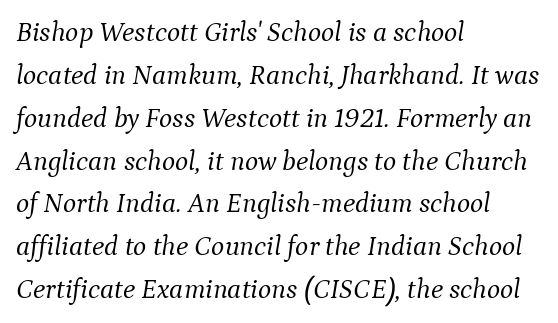
{"serif": "yes", "italic": "yes", "lean": "right", "slant_degrees": 9, "bold": "no", "weight": "light", "width": "normal", "stroke_contrast": "medium", "x_height": "medium", "monospaced": "no", "underline": "no", "align": "left", "line_spacing": "normal", "line_spacing_ratio": 1.53, "letter_spacing": "normal", "letter_spacing_em": 0.0, "glyph_px": 28}
